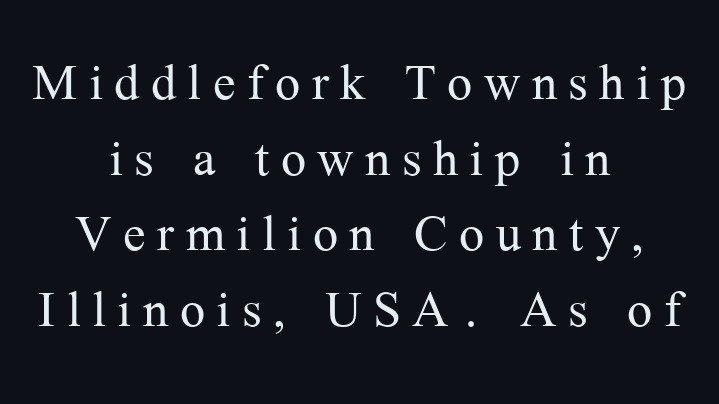
{"serif": "yes", "italic": "no", "bold": "no", "weight": "light", "width": "normal", "stroke_contrast": "medium", "x_height": "medium", "monospaced": "no", "underline": "no", "align": "center", "line_spacing": "tight", "line_spacing_ratio": 1.13, "glyph_px": 67}
